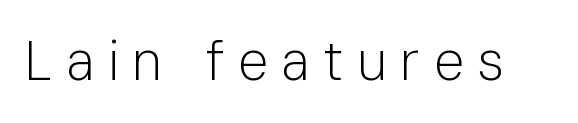
Type without underlining. Is the type heavy? It reads as light-to-regular instead. Proportional: the letters do not fall into vertical columns. Someone cranked the tracking dial way up on this one. These lines were composed using upright roman letters.
